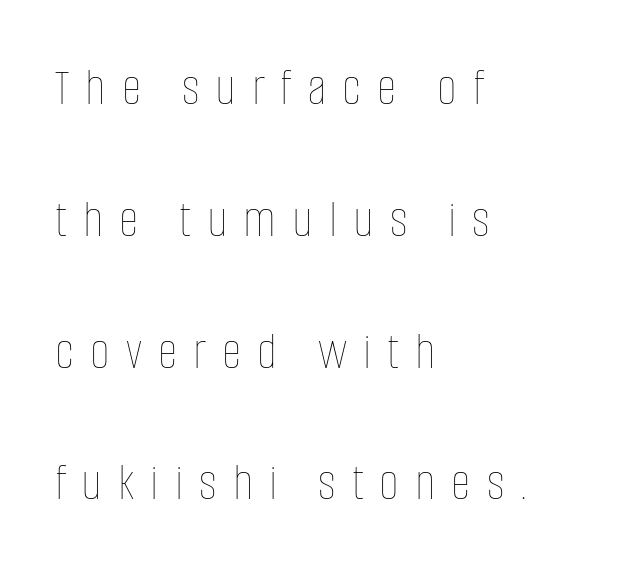
{"italic": "no", "bold": "no", "weight": "thin", "width": "condensed", "stroke_contrast": "low", "x_height": "large", "monospaced": "no", "underline": "no", "align": "left", "line_spacing": "loose", "line_spacing_ratio": 2.44, "letter_spacing": "wide", "letter_spacing_em": 0.3, "glyph_px": 54}
